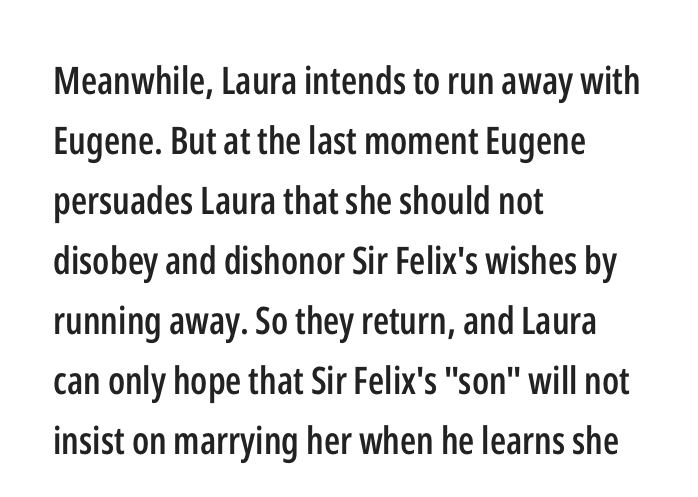
The image shows 38 px semibold, condensed sans-serif type, upright; set left-aligned, normal line spacing (1.58x), normal letter spacing, not underlined; low stroke contrast and a medium x-height.
